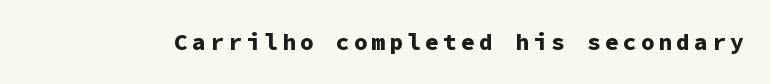
Q: Is the text bold? A: Yes.
Q: Is the text italic (slanted)? A: No, it is upright.
Q: Is the text underlined? A: No.
